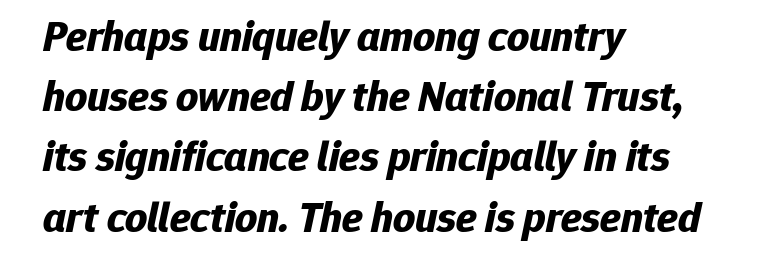
The image shows 43 px bold type, italic (leaning right); set left-aligned, normal line spacing (1.4x), normal letter spacing, not underlined; low stroke contrast and a medium x-height.
